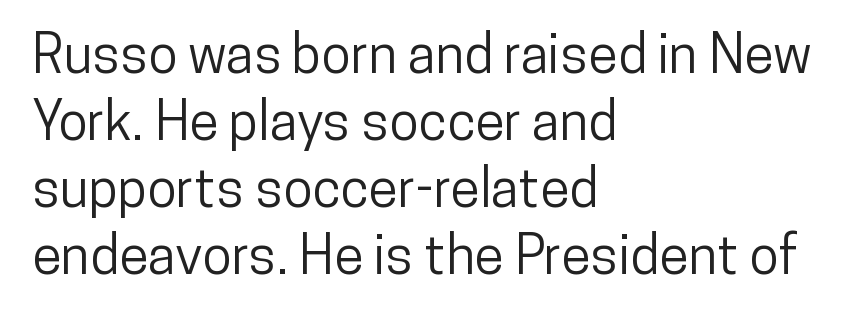
{"serif": "no", "italic": "no", "width": "condensed", "stroke_contrast": "low", "x_height": "medium", "monospaced": "no", "underline": "no", "align": "left", "line_spacing_ratio": 1.24, "letter_spacing": "normal", "letter_spacing_em": 0.0, "glyph_px": 54}
